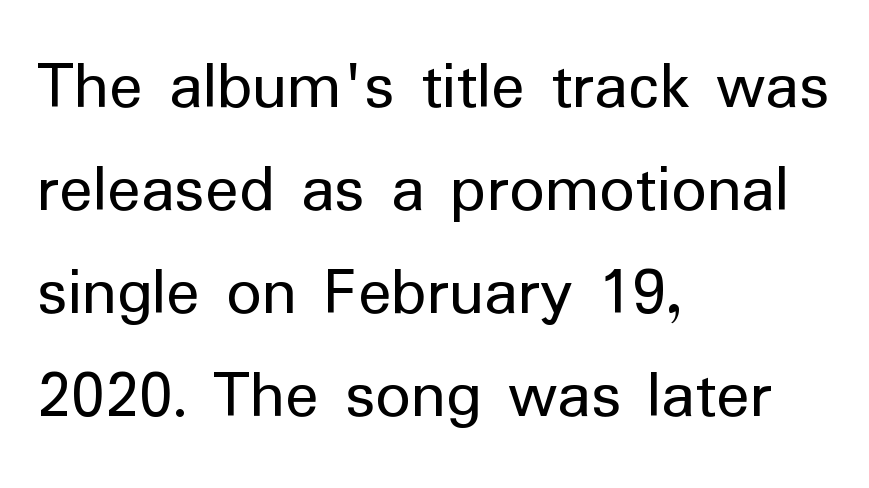
Q: Is the text bold? A: No.
Q: Is the text italic (slanted)? A: No, it is upright.
Q: Is the typeface a serif or a sans-serif typeface? A: Sans-serif.
Q: Is the text underlined? A: No.
Q: How is the paragraph aligned? A: Left-aligned.
Q: Is the spacing between letters normal or unusually wide? A: Normal.
Q: Is the spacing between lines tight, normal or loose? A: Normal.
Q: Width (condensed, normal, or wide)? A: Normal.
Q: Stroke contrast? A: Low.
Q: x-height? A: Medium.
Q: Monospaced? A: No.
